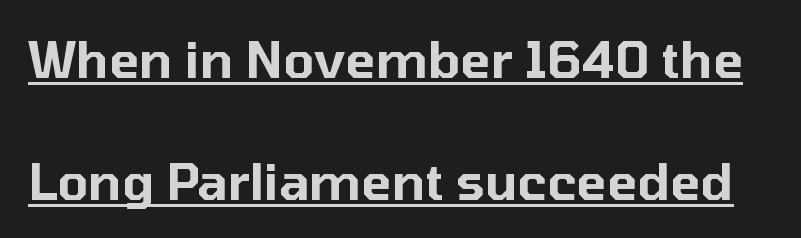
Q: Is the text italic (slanted)? A: No, it is upright.
Q: Is the typeface a serif or a sans-serif typeface? A: Sans-serif.
Q: Is the text underlined? A: Yes.
Q: Is the spacing between letters normal or unusually wide? A: Normal.
Q: Is the spacing between lines tight, normal or loose? A: Loose.
Q: Width (condensed, normal, or wide)? A: Normal.
Q: Stroke contrast? A: Low.
Q: x-height? A: Medium.
Q: Monospaced? A: No.
